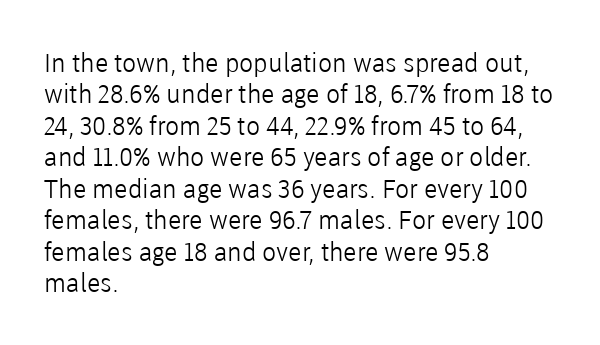
Q: Is the text bold? A: No.
Q: Is the text italic (slanted)? A: No, it is upright.
Q: Is the text underlined? A: No.
Q: How is the paragraph aligned? A: Left-aligned.
Q: Is the spacing between letters normal or unusually wide? A: Normal.
